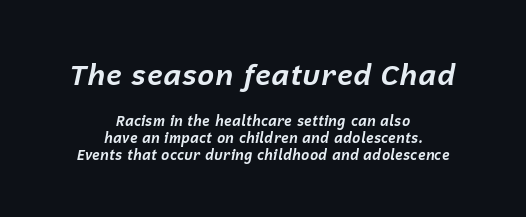
The image shows 29 px bold type, italic (leaning right); set centered, line spacing 1.2x, normal letter spacing, not underlined; the first (top) block is 2.07x larger; low stroke contrast and a medium x-height.
